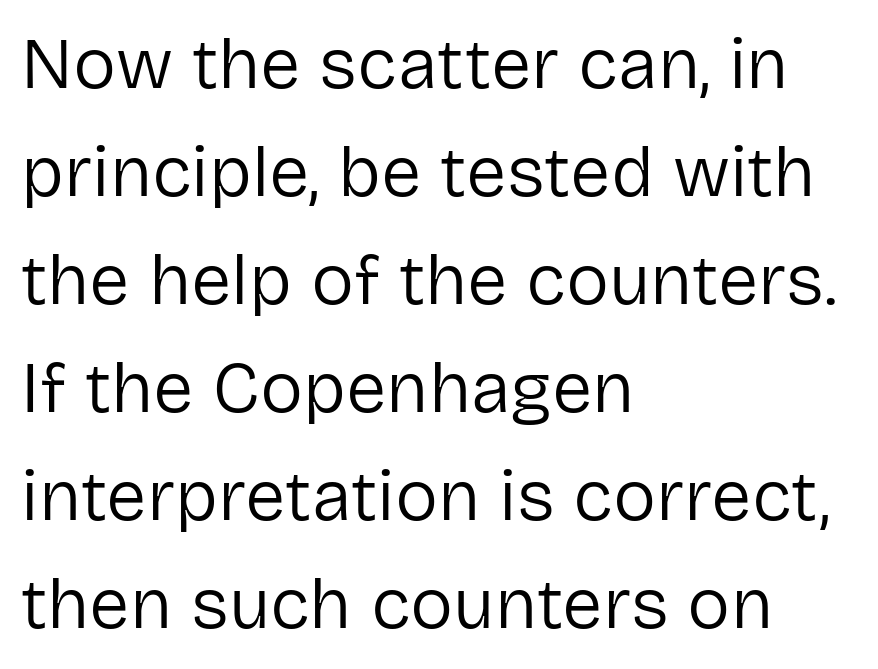
Q: Is the text bold? A: No.
Q: Is the text italic (slanted)? A: No, it is upright.
Q: Is the typeface a serif or a sans-serif typeface? A: Sans-serif.
Q: Is the text underlined? A: No.
Q: How is the paragraph aligned? A: Left-aligned.
Q: Is the spacing between letters normal or unusually wide? A: Normal.
Q: Is the spacing between lines tight, normal or loose? A: Normal.
Q: Width (condensed, normal, or wide)? A: Normal.
Q: Stroke contrast? A: Low.
Q: x-height? A: Medium.
Q: Monospaced? A: No.
